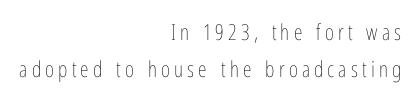
The image shows 22 px text type, upright; set right-aligned, normal line spacing (1.7x), not underlined.
